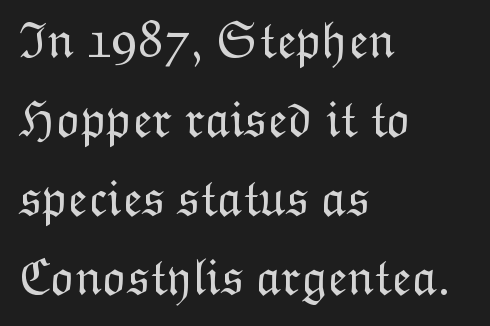
Q: Is the text bold? A: No.
Q: Is the text italic (slanted)? A: No, it is upright.
Q: Is the text underlined? A: No.
Q: How is the paragraph aligned? A: Left-aligned.
Q: Is the spacing between letters normal or unusually wide? A: Normal.
Q: Is the spacing between lines tight, normal or loose? A: Normal.
Q: Width (condensed, normal, or wide)? A: Normal.
Q: Stroke contrast? A: Low.
Q: x-height? A: Medium.
Q: Monospaced? A: No.
